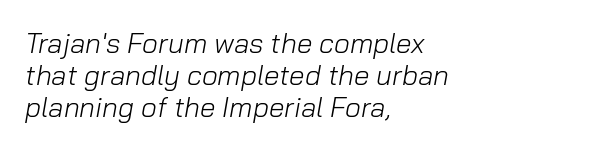
Q: Is the text bold? A: No.
Q: Is the text italic (slanted)? A: Yes, it leans right by about 10 degrees.
Q: Is the text underlined? A: No.
Q: How is the paragraph aligned? A: Left-aligned.
Q: Is the spacing between letters normal or unusually wide? A: Normal.
Q: Is the spacing between lines tight, normal or loose? A: Tight.
Q: Width (condensed, normal, or wide)? A: Normal.
Q: Stroke contrast? A: Low.
Q: x-height? A: Medium.
Q: Monospaced? A: No.
